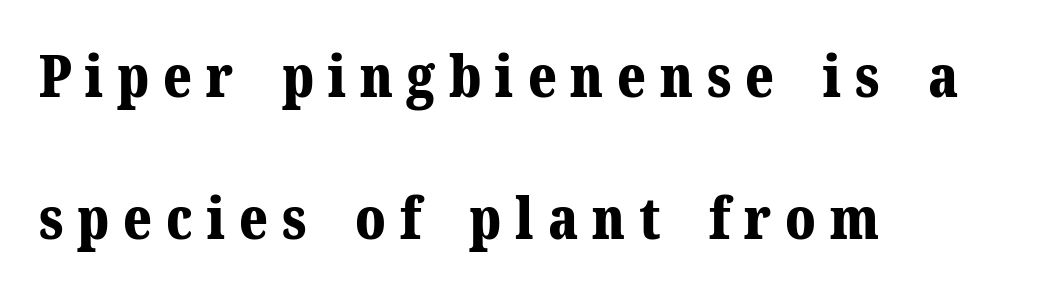
The image shows 58 px bold serif type, upright; set left-aligned, loose line spacing (2.44x), unusually wide letter spacing (+0.24 em), not underlined; medium stroke contrast and a medium x-height.
